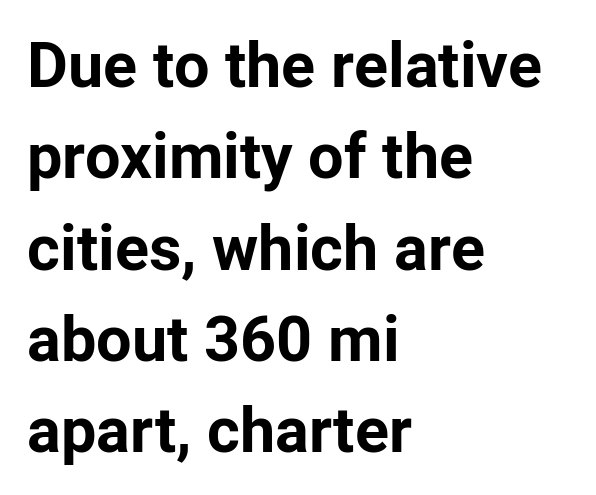
{"serif": "no", "italic": "no", "bold": "yes", "weight": "bold", "width": "normal", "stroke_contrast": "low", "x_height": "medium", "monospaced": "no", "underline": "no", "align": "left", "line_spacing": "normal", "line_spacing_ratio": 1.45, "letter_spacing": "normal", "letter_spacing_em": 0.0, "glyph_px": 63}
